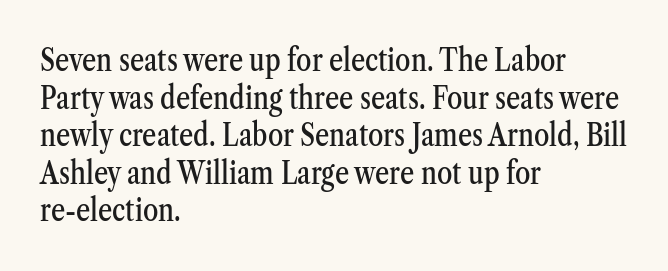
Q: Is the text italic (slanted)? A: No, it is upright.
Q: Is the typeface a serif or a sans-serif typeface? A: Serif.
Q: Is the text underlined? A: No.
Q: How is the paragraph aligned? A: Left-aligned.
Q: Is the spacing between letters normal or unusually wide? A: Normal.
Q: Width (condensed, normal, or wide)? A: Condensed.
Q: Stroke contrast? A: Medium.
Q: x-height? A: Medium.
Q: Monospaced? A: No.
